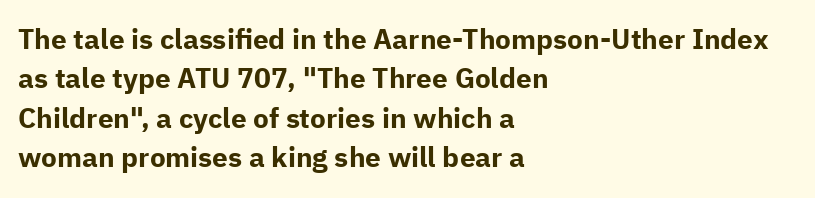
Typeset ragged right — the left edge is the straight one. Look at the stroke-to-counter ratio: heavy, a bold. A sans-serif font was chosen for this passage. Default kerning and tracking; the words read as compact shapes. Words float on clear page, feet unadorned.
